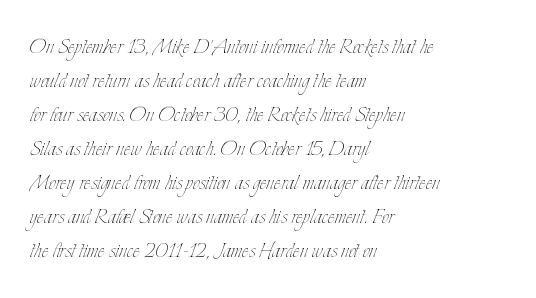
Q: Is the text bold? A: No.
Q: Is the text italic (slanted)? A: Yes.
Q: Is the text underlined? A: No.
Q: How is the paragraph aligned? A: Left-aligned.
Q: Is the spacing between letters normal or unusually wide? A: Normal.
Q: Is the spacing between lines tight, normal or loose? A: Normal.
